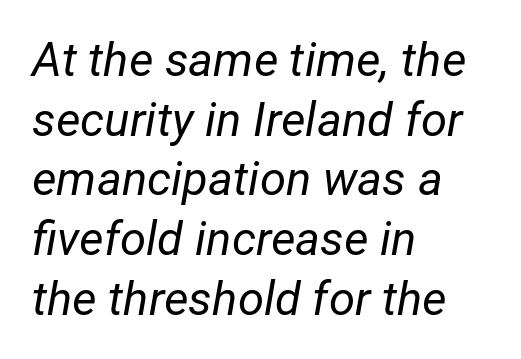
{"italic": "yes", "lean": "right", "slant_degrees": 12, "bold": "no", "weight": "regular", "width": "normal", "stroke_contrast": "low", "x_height": "medium", "monospaced": "no", "underline": "no", "align": "left", "line_spacing": "normal", "line_spacing_ratio": 1.27, "letter_spacing": "normal", "letter_spacing_em": 0.0, "glyph_px": 47}
